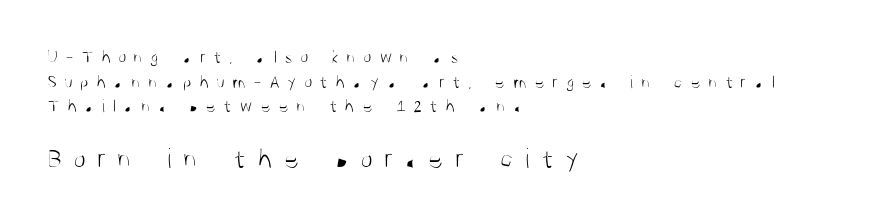
Q: Is the text bold? A: No.
Q: Is the text italic (slanted)? A: No, it is upright.
Q: Is the typeface a serif or a sans-serif typeface? A: Sans-serif.
Q: Is the text underlined? A: No.
Q: How is the paragraph aligned? A: Left-aligned.
Q: Is the spacing between letters normal or unusually wide? A: Unusually wide.
Q: Is the spacing between lines tight, normal or loose? A: Normal.
Q: Which block of text is set in a larger size, the first (top) or the second (bottom)? A: The second (bottom) one.
Q: Width (condensed, normal, or wide)? A: Condensed.
Q: Stroke contrast? A: Medium.
Q: x-height? A: Large.
Q: Monospaced? A: No.
